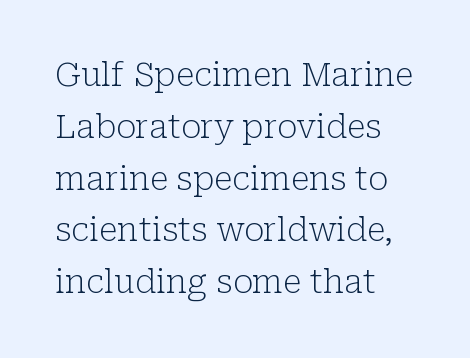
The image shows 33 px light serif type, upright; set left-aligned, normal line spacing (1.57x), normal letter spacing, not underlined; low stroke contrast and a medium x-height.
